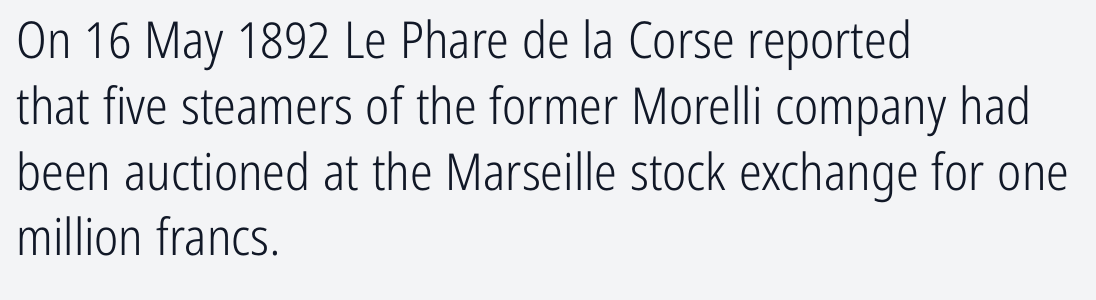
Ink coverage per letter is moderate at most. Ascenders rise straight up at ninety degrees. Horizontal alignment here is leftward, the default for most running prose. This sample has the flowing, uneven cadence of proportional lettering. Type without underlining.
